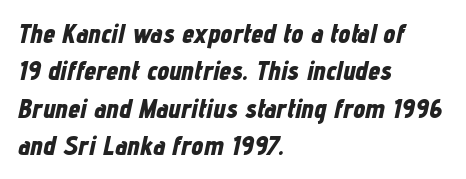
The image shows 27 px bold type, italic (leaning right); set left-aligned, normal line spacing (1.38x), normal letter spacing, not underlined.
